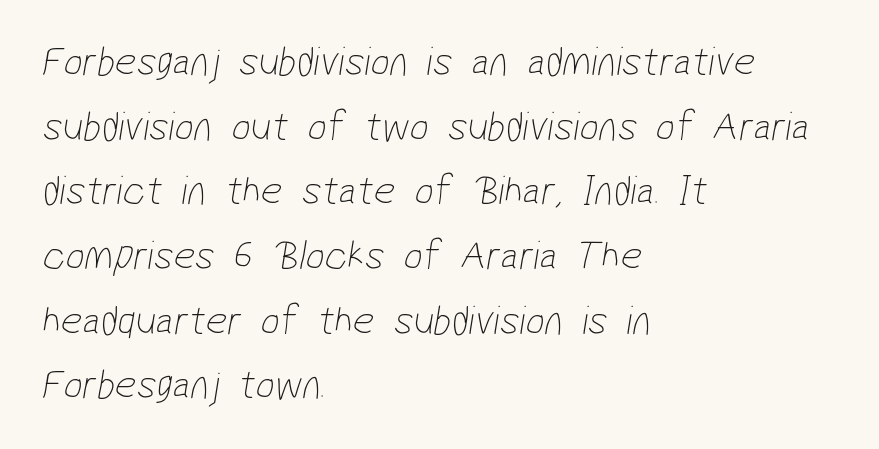
Q: Is the text bold? A: No.
Q: Is the typeface a serif or a sans-serif typeface? A: Sans-serif.
Q: Is the text underlined? A: No.
Q: How is the paragraph aligned? A: Left-aligned.
Q: Is the spacing between letters normal or unusually wide? A: Normal.
Q: Is the spacing between lines tight, normal or loose? A: Normal.
Q: Width (condensed, normal, or wide)? A: Condensed.
Q: Stroke contrast? A: Low.
Q: x-height? A: Medium.
Q: Monospaced? A: No.
